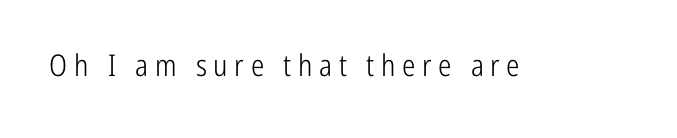
Does extra space separate the letters? Yes, quite a lot of it. Only glyphs here, with clear space below each row. The face used here is a sans, in the tradition of grotesques and geometrics. Here the designer chose a conventional face with non-uniform glyph widths.
